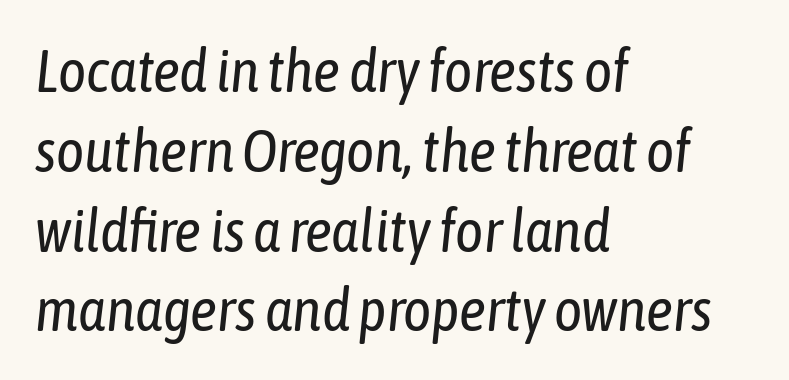
Q: Is the text bold? A: No.
Q: Is the text italic (slanted)? A: Yes, it leans right by about 6 degrees.
Q: Is the text underlined? A: No.
Q: How is the paragraph aligned? A: Left-aligned.
Q: Is the spacing between letters normal or unusually wide? A: Normal.
Q: Is the spacing between lines tight, normal or loose? A: Normal.
Q: Width (condensed, normal, or wide)? A: Condensed.
Q: Stroke contrast? A: Low.
Q: x-height? A: Medium.
Q: Monospaced? A: No.
